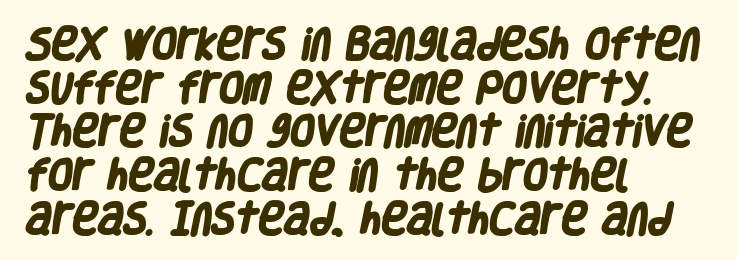
The image shows 35 px heavy, condensed sans-serif type; set left-aligned, normal line spacing (1.25x), normal letter spacing, not underlined; low stroke contrast and a large x-height.
